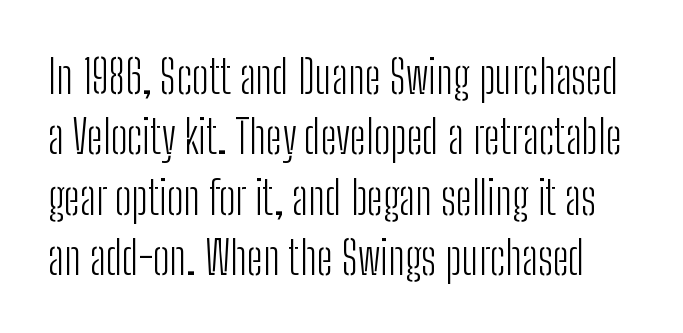
Each row of text sits above clean, open space. Italic: no, the glyphs are upright roman. Honestly, the row spacing looks completely unremarkable. Do the characters align in a grid? No, the font is proportional.
